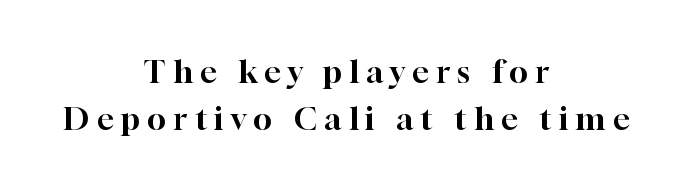
{"serif": "yes", "italic": "no", "width": "normal", "stroke_contrast": "high", "x_height": "medium", "monospaced": "no", "underline": "no", "align": "center", "line_spacing": "normal", "line_spacing_ratio": 1.52, "letter_spacing": "wide", "letter_spacing_em": 0.24, "glyph_px": 31}
